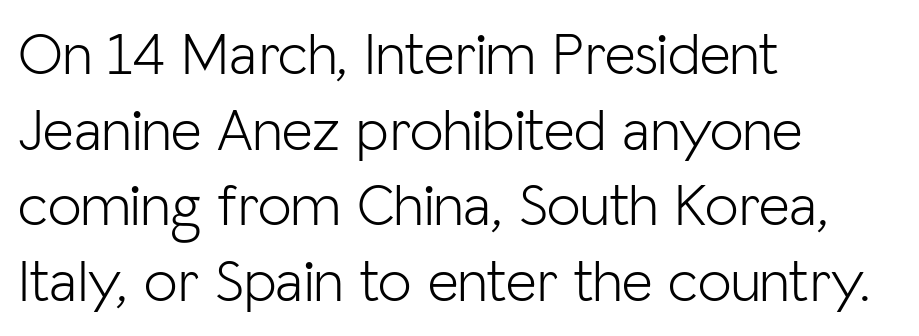
{"serif": "no", "italic": "no", "bold": "no", "weight": "light", "width": "normal", "stroke_contrast": "low", "x_height": "medium", "monospaced": "no", "underline": "no", "align": "left", "line_spacing": "normal", "line_spacing_ratio": 1.26, "letter_spacing": "normal", "letter_spacing_em": 0.0, "glyph_px": 60}
